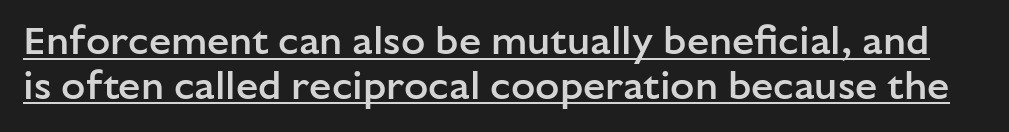
The image shows 40 px semibold sans-serif type, upright; set tight line spacing (1.12x), normal letter spacing, underlined; low stroke contrast and a medium x-height.
